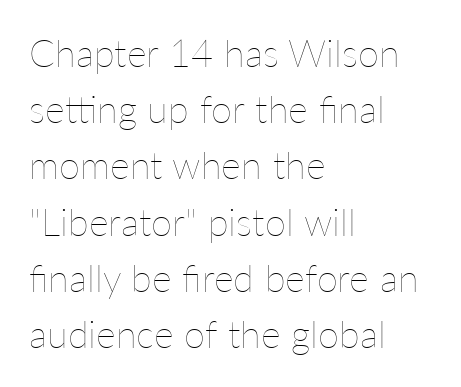
Do the characters align in a grid? No, the font is proportional. Underlining? Definitely not there. This sample uses plain, unmodified letter spacing. Posture: upright roman. The compositor pushed each line to the left boundary.
